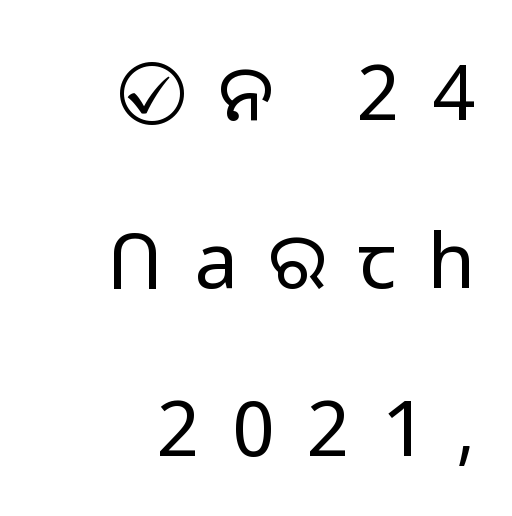
Check under the words: just untouched page. A great deal of white space separates one row of letters from the next. Each stroke keeps to a modest, everyday thickness or less. Notice how the passage keeps a crisp vertical edge on the right only. Stroke terminals: plain, sans-serif.
